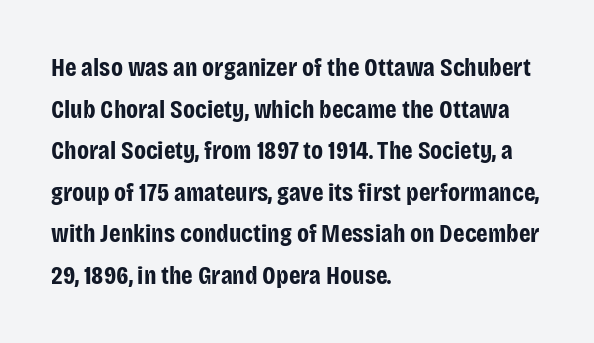
When letters stand straight like this, we call the style roman or upright. Successive baselines arrive at the customary interval. This rendering uses left alignment, leaving the right contour irregular. Notice how thick the strokes are: this is what a full bold looks like.
